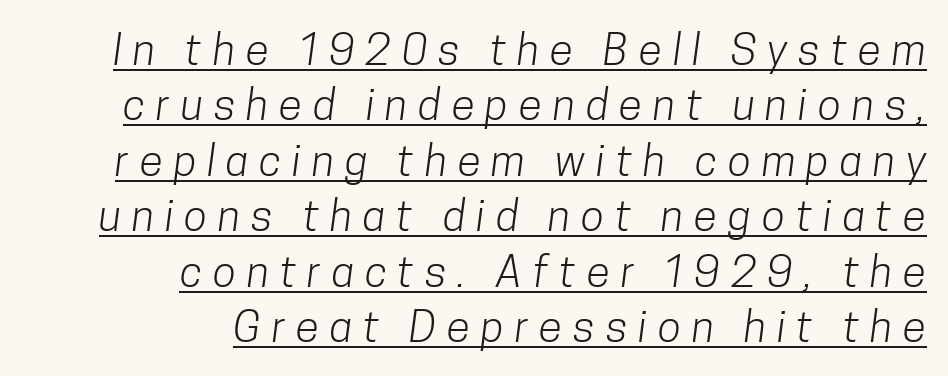
The designer left line spacing at the default. Spacing between characters has been opened up far beyond the box default. Stroke mass is kept to a normal reading level or below. Caption: multi-line text, flush right, ragged left. The words here are underlined. Observe the absence of serifs on each vertical stroke in this sample.
